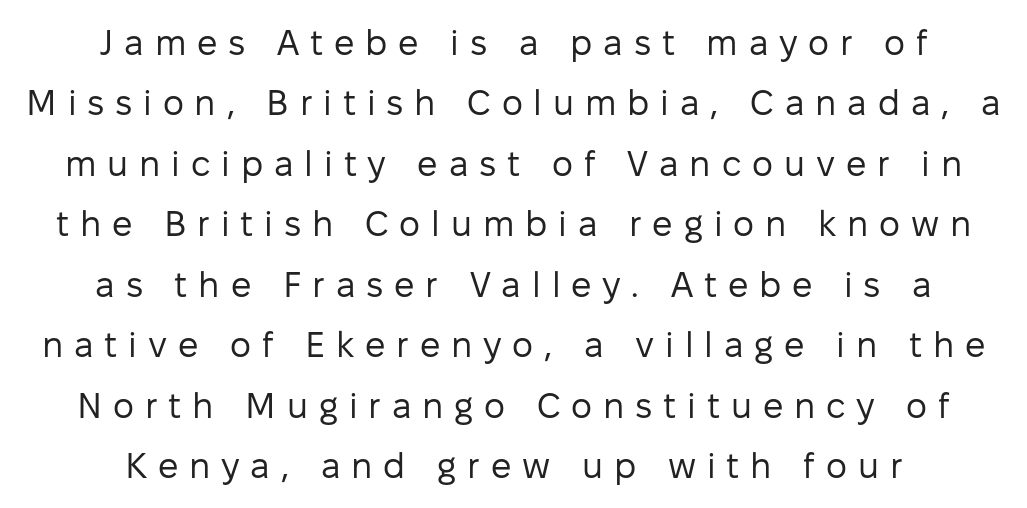
Q: Is the text bold? A: No.
Q: Is the text italic (slanted)? A: No, it is upright.
Q: Is the typeface a serif or a sans-serif typeface? A: Sans-serif.
Q: Is the text underlined? A: No.
Q: How is the paragraph aligned? A: Centered.
Q: Is the spacing between letters normal or unusually wide? A: Unusually wide.
Q: Is the spacing between lines tight, normal or loose? A: Normal.
Q: Width (condensed, normal, or wide)? A: Normal.
Q: Stroke contrast? A: Low.
Q: x-height? A: Medium.
Q: Monospaced? A: No.
